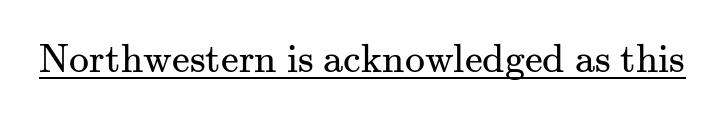
Q: Is the text bold? A: No.
Q: Is the text italic (slanted)? A: No, it is upright.
Q: Is the typeface a serif or a sans-serif typeface? A: Serif.
Q: Is the text underlined? A: Yes.
Q: Is the spacing between letters normal or unusually wide? A: Normal.
Q: Width (condensed, normal, or wide)? A: Normal.
Q: Stroke contrast? A: Medium.
Q: x-height? A: Small.
Q: Monospaced? A: No.
